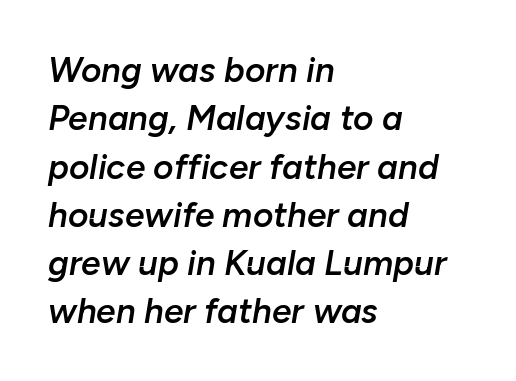
{"italic": "yes", "lean": "right", "slant_degrees": 10, "bold": "semi", "weight": "semibold", "width": "normal", "stroke_contrast": "low", "x_height": "medium", "monospaced": "no", "underline": "no", "align": "left", "line_spacing": "normal", "line_spacing_ratio": 1.38, "letter_spacing": "normal", "letter_spacing_em": 0.0, "glyph_px": 35}
